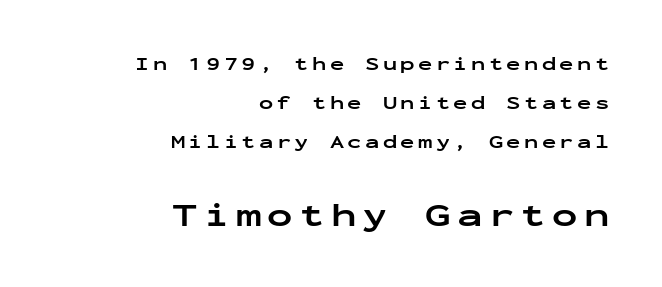
Q: Is the text bold? A: Yes.
Q: Is the text italic (slanted)? A: No, it is upright.
Q: Is the typeface a serif or a sans-serif typeface? A: Sans-serif.
Q: Is the text underlined? A: No.
Q: How is the paragraph aligned? A: Right-aligned.
Q: Is the spacing between lines tight, normal or loose? A: Loose.
Q: Which block of text is set in a larger size, the first (top) or the second (bottom)? A: The second (bottom) one.
Q: Width (condensed, normal, or wide)? A: Wide.
Q: Stroke contrast? A: Low.
Q: x-height? A: Medium.
Q: Monospaced? A: Yes.
